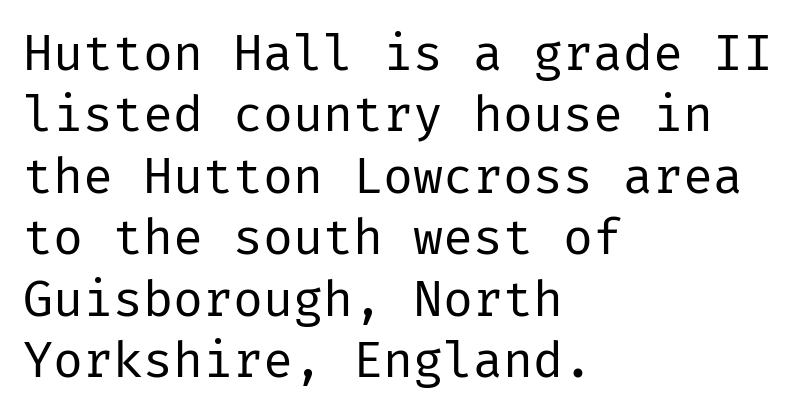
The letters carry no serifs — their stems end cleanly without finishing strokes. These lines keep a tight, regular rhythm from letter to letter. Reading down the block, your eye returns to a fixed left position each line. Notice how the stems are strictly vertical — no italics here. Each stroke keeps to a modest, everyday thickness or less. Only glyphs here, with clear space below each row.
